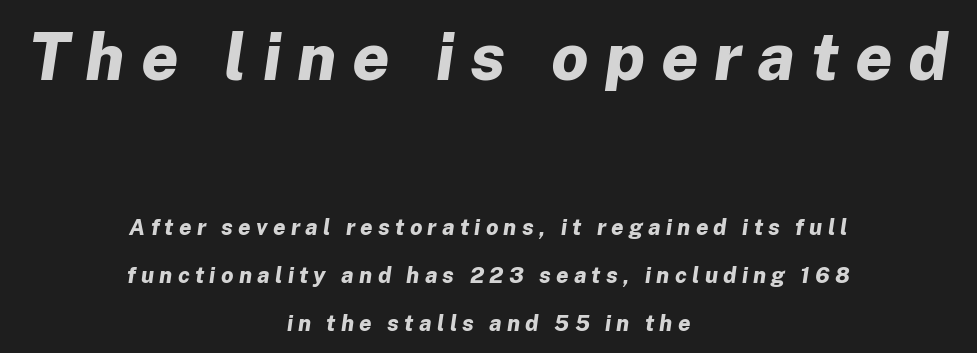
Posture: slanted. Each word looks stretched out because of the extra space between its letters. Anything drawn beneath the words? Only blank space. Larger block? The one above; the one below is distinctly smaller.
